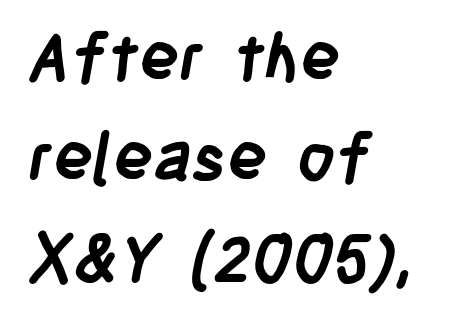
Q: Is the text bold? A: Yes.
Q: Is the typeface a serif or a sans-serif typeface? A: Sans-serif.
Q: Is the text underlined? A: No.
Q: How is the paragraph aligned? A: Left-aligned.
Q: Is the spacing between letters normal or unusually wide? A: Normal.
Q: Is the spacing between lines tight, normal or loose? A: Normal.
Q: Width (condensed, normal, or wide)? A: Condensed.
Q: Stroke contrast? A: Low.
Q: x-height? A: Large.
Q: Monospaced? A: No.
